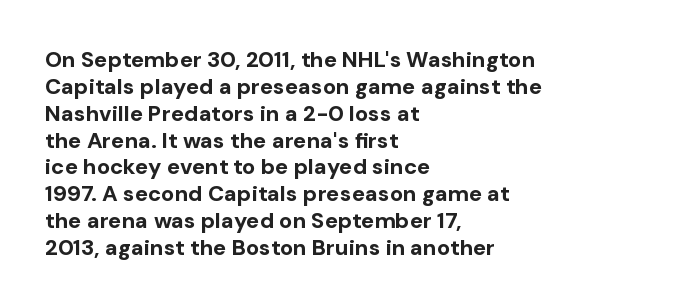
A typesetter would mark this as roman, not italic. What stands out about the letter spacing? Nothing — it is the standard amount. The baseline area is clear. Caption: bold face, heavy strokes.
